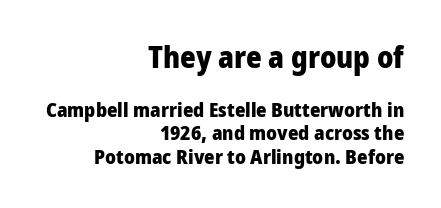
{"serif": "no", "italic": "no", "bold": "yes", "weight": "heavy", "width": "condensed", "stroke_contrast": "low", "x_height": "large", "monospaced": "no", "underline": "no", "align": "right", "line_spacing_ratio": 1.17, "letter_spacing": "normal", "letter_spacing_em": 0.0, "larger_block": "first", "size_ratio": 1.5, "glyph_px": 30}
